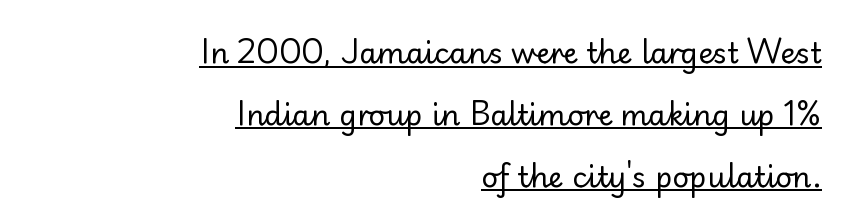
Q: Is the text bold? A: No.
Q: Is the text italic (slanted)? A: No, it is upright.
Q: Is the typeface a serif or a sans-serif typeface? A: Sans-serif.
Q: Is the text underlined? A: Yes.
Q: How is the paragraph aligned? A: Right-aligned.
Q: Is the spacing between letters normal or unusually wide? A: Normal.
Q: Is the spacing between lines tight, normal or loose? A: Loose.
Q: Width (condensed, normal, or wide)? A: Normal.
Q: Stroke contrast? A: Low.
Q: x-height? A: Small.
Q: Monospaced? A: No.
